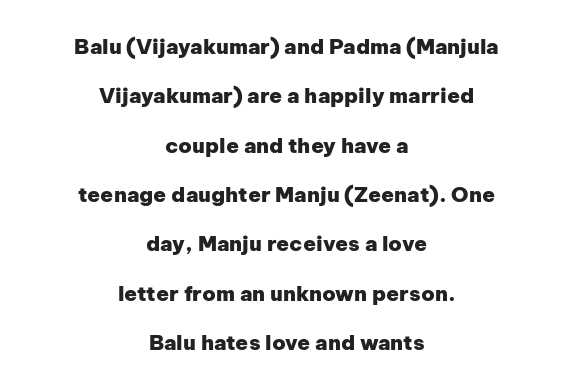
Q: Is the text bold? A: Yes.
Q: Is the text italic (slanted)? A: No, it is upright.
Q: Is the text underlined? A: No.
Q: How is the paragraph aligned? A: Centered.
Q: Is the spacing between letters normal or unusually wide? A: Normal.
Q: Is the spacing between lines tight, normal or loose? A: Loose.
